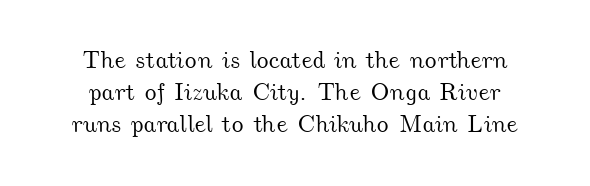
The image shows 24 px text type; set normal line spacing (1.33x), normal letter spacing, not underlined.
